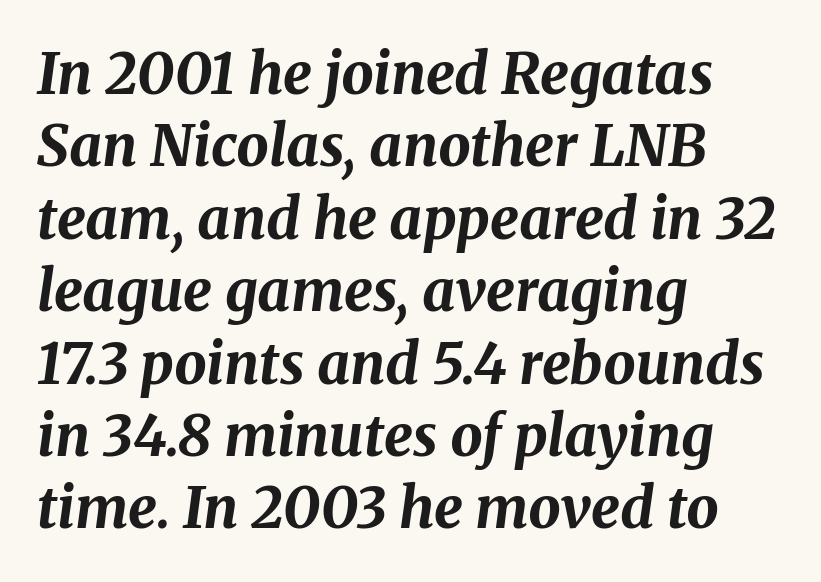
{"italic": "yes", "lean": "right", "slant_degrees": 8, "bold": "yes", "weight": "bold", "width": "normal", "stroke_contrast": "medium", "x_height": "medium", "monospaced": "no", "underline": "no", "align": "left", "line_spacing": "normal", "line_spacing_ratio": 1.27, "letter_spacing": "normal", "letter_spacing_em": 0.0, "glyph_px": 57}
